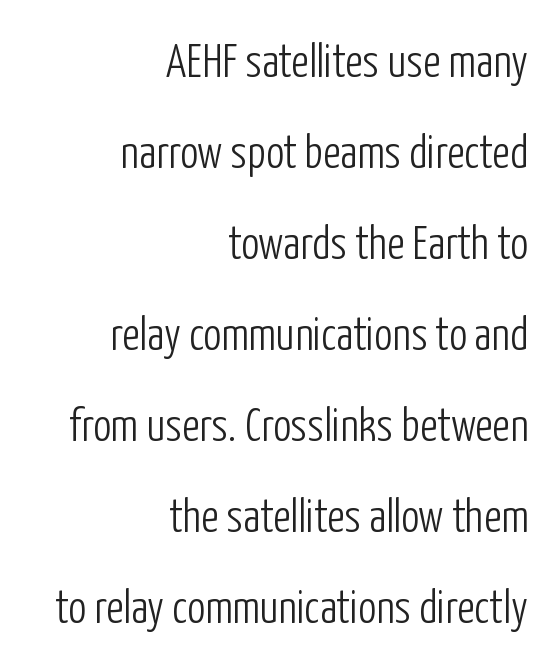
The letters look calm and open, with moderate or lighter stems. The area under the type is left untouched. Letterform terminals end flat and unadorned throughout the passage. The rendering uses a large line-height, opening up the rows. Horizontal alignment here is rightward, an uncommon choice for prose. The letters stand straight up with perfectly vertical stems.
